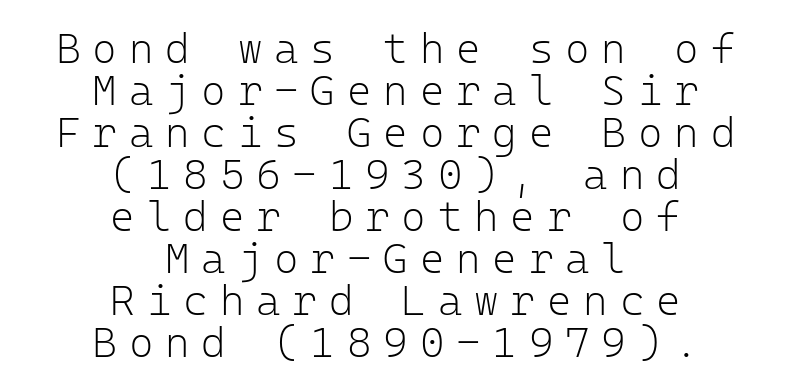
Q: Is the text bold? A: No.
Q: Is the text italic (slanted)? A: No, it is upright.
Q: Is the typeface a serif or a sans-serif typeface? A: Sans-serif.
Q: Is the text underlined? A: No.
Q: How is the paragraph aligned? A: Centered.
Q: Is the spacing between letters normal or unusually wide? A: Unusually wide.
Q: Is the spacing between lines tight, normal or loose? A: Tight.
Q: Width (condensed, normal, or wide)? A: Normal.
Q: Stroke contrast? A: Low.
Q: x-height? A: Medium.
Q: Monospaced? A: Yes.
